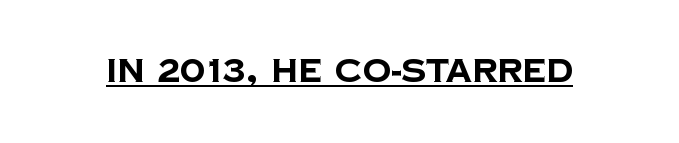
The image shows 32 px bold sans-serif type; set normal letter spacing, underlined; low stroke contrast and a large x-height.
